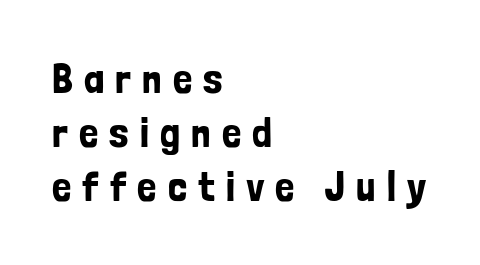
The image shows 43 px condensed sans-serif type, upright; set left-aligned, normal line spacing (1.26x), unusually wide letter spacing (+0.26 em), not underlined; low stroke contrast and a medium x-height.
